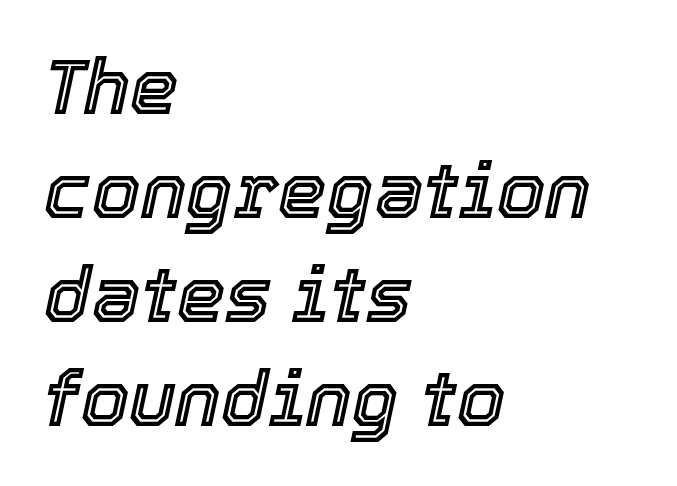
The image shows 77 px text type, italic (leaning right); set left-aligned, normal line spacing (1.35x), normal letter spacing, not underlined; a medium x-height.
